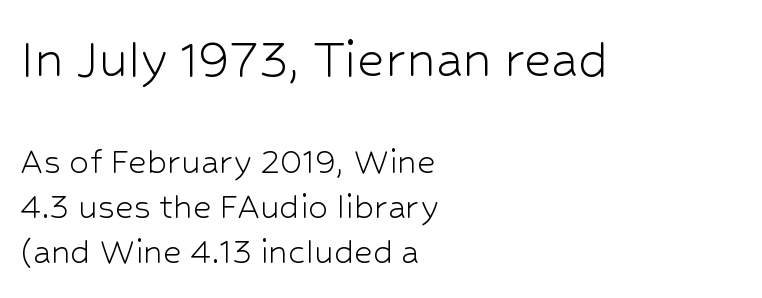
{"serif": "no", "italic": "no", "bold": "no", "weight": "light", "width": "normal", "stroke_contrast": "low", "x_height": "medium", "monospaced": "no", "underline": "no", "align": "left", "line_spacing": "tight", "line_spacing_ratio": 1.12, "letter_spacing": "normal", "letter_spacing_em": 0.0, "larger_block": "first", "size_ratio": 1.5, "glyph_px": 60}
